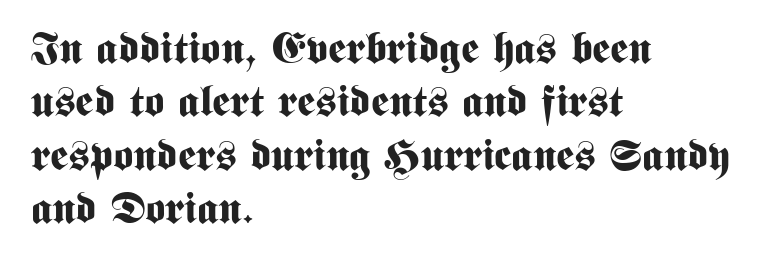
These lines are rendered in a variable-pitch font. The letters stand upright; this is a roman face. The paragraph has a hard left edge and a soft right edge. A bare baseline throughout the passage. I'd call this a sans setting — the letters go barefoot. As a designer I'd log this as weight 700, bold.
